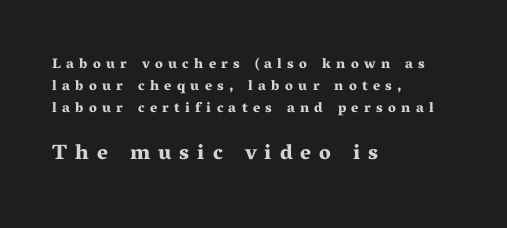
{"italic": "no", "bold": "yes", "underline": "no", "align": "left", "line_spacing": "normal", "line_spacing_ratio": 1.58, "letter_spacing": "wide", "letter_spacing_em": 0.38, "larger_block": "second", "size_ratio": 1.5, "glyph_px": 21}
